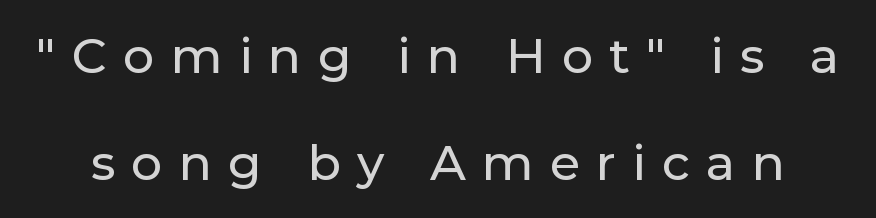
Honestly, the rows look like they've been pulled way apart. In terms of posture, this sample is upright. To sum up the face: it is a sans, with no serifs. Tracking value appears strongly positive — letters spread wide.
